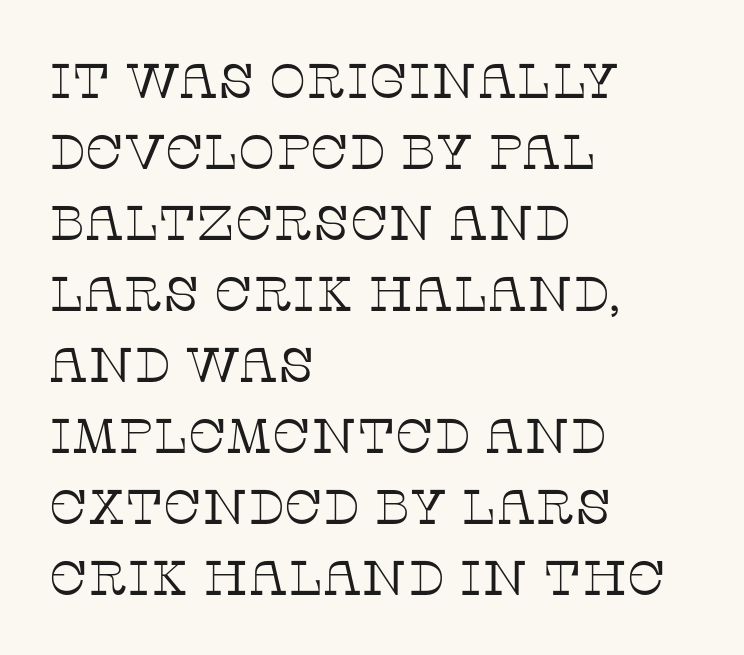
The image shows 49 px thin serif type, upright; set left-aligned, normal line spacing (1.45x), normal letter spacing, not underlined; low stroke contrast and a large x-height.
